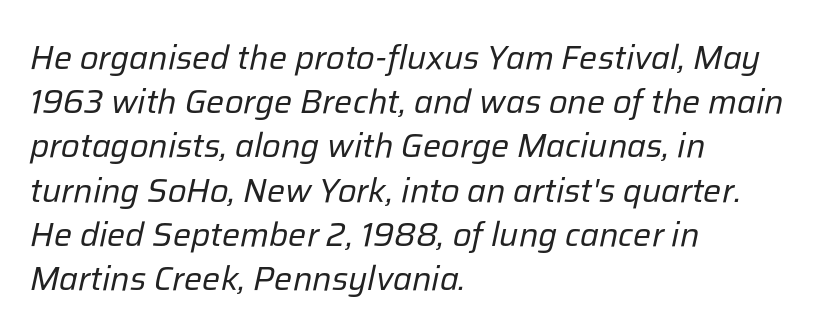
Q: Is the text bold? A: No.
Q: Is the text italic (slanted)? A: Yes, it leans right by about 12 degrees.
Q: Is the text underlined? A: No.
Q: How is the paragraph aligned? A: Left-aligned.
Q: Is the spacing between letters normal or unusually wide? A: Normal.
Q: Is the spacing between lines tight, normal or loose? A: Normal.
Q: Width (condensed, normal, or wide)? A: Normal.
Q: Stroke contrast? A: Low.
Q: x-height? A: Medium.
Q: Monospaced? A: No.
